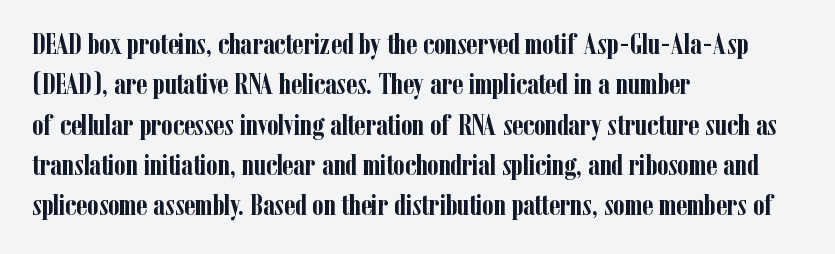
The image shows 29 px semibold, condensed serif type, upright; set left-aligned, normal line spacing (1.39x), normal letter spacing, not underlined; low stroke contrast and a medium x-height.
